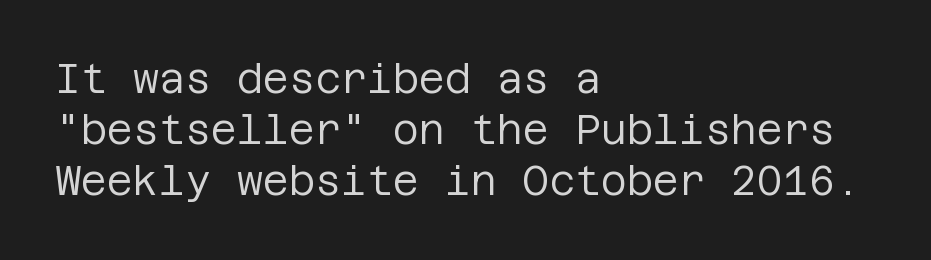
Layout note: lines flush left. The lettering holds an erect, upright posture throughout. Inter-character spacing is left at the font's built-in metrics. The designer left line spacing at the default. The letters carry no serifs — their stems end cleanly without finishing strokes. The typesetting does not lean heavy: it is not bold.
